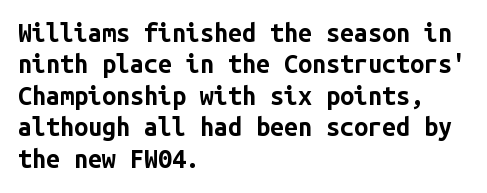
The image shows 25 px bold type, upright; set left-aligned, normal line spacing (1.26x), normal letter spacing, not underlined.
